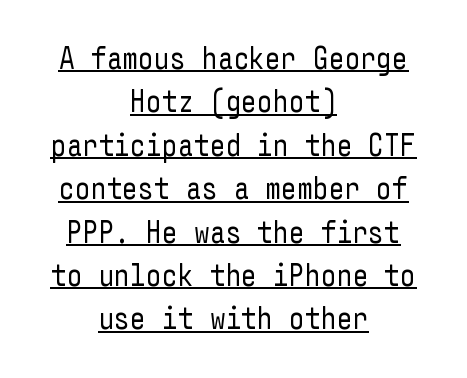
The image shows 31 px regular-weight, condensed sans-serif type, upright; set centered, normal line spacing (1.4x), normal letter spacing, underlined; low stroke contrast and a medium x-height.
